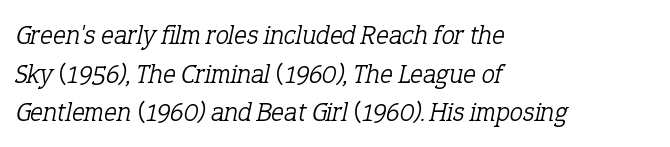
Q: Is the text bold? A: No.
Q: Is the text italic (slanted)? A: Yes, it leans right by about 12 degrees.
Q: Is the text underlined? A: No.
Q: How is the paragraph aligned? A: Left-aligned.
Q: Is the spacing between letters normal or unusually wide? A: Normal.
Q: Is the spacing between lines tight, normal or loose? A: Normal.
